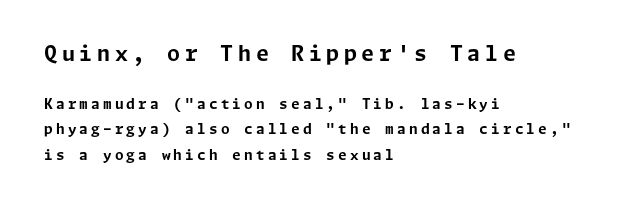
Beneath every word, the page is bare. A dark, heavy texture on the line: the type is bold. The line texture is sparse and dotted thanks to wide tracking. A student would call this left alignment; a typographer would say flush left, rag right. Do the letters lean? They stand straight.
